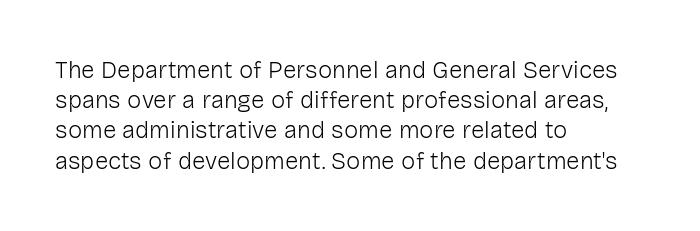
The image shows 24 px text type, upright; set left-aligned, normal line spacing (1.26x), normal letter spacing, not underlined.
